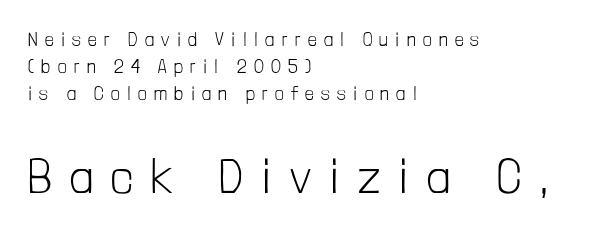
Q: Is the text bold? A: No.
Q: Is the text italic (slanted)? A: No, it is upright.
Q: Is the typeface a serif or a sans-serif typeface? A: Sans-serif.
Q: Is the text underlined? A: No.
Q: How is the paragraph aligned? A: Left-aligned.
Q: Is the spacing between letters normal or unusually wide? A: Unusually wide.
Q: Is the spacing between lines tight, normal or loose? A: Normal.
Q: Which block of text is set in a larger size, the first (top) or the second (bottom)? A: The second (bottom) one.
Q: Width (condensed, normal, or wide)? A: Condensed.
Q: Stroke contrast? A: Low.
Q: x-height? A: Medium.
Q: Monospaced? A: No.
